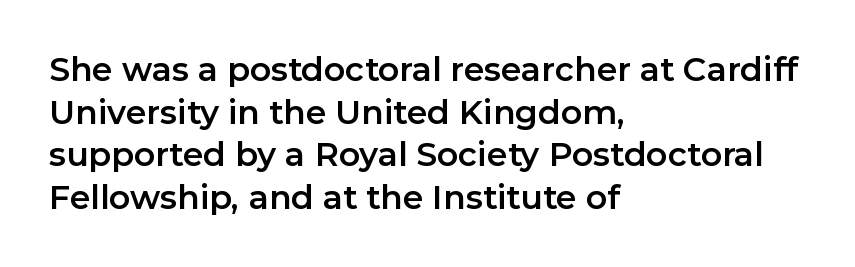
A typesetter would mark this as roman, not italic. Here the glyphs are tracked normally, forming tight word shapes. Each letter's strokes conclude bluntly, with no projecting serifs. The space between consecutive lines is moderate. A student would call this left alignment; a typographer would say flush left, rag right.
